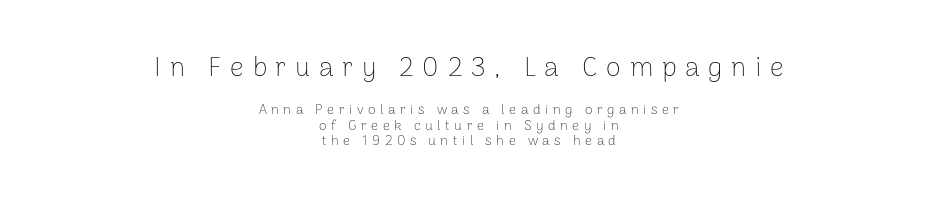
{"italic": "no", "bold": "no", "underline": "no", "align": "center", "line_spacing": "tight", "line_spacing_ratio": 1.1, "letter_spacing": "wide", "letter_spacing_em": 0.32, "larger_block": "first", "size_ratio": 1.93, "glyph_px": 27}
